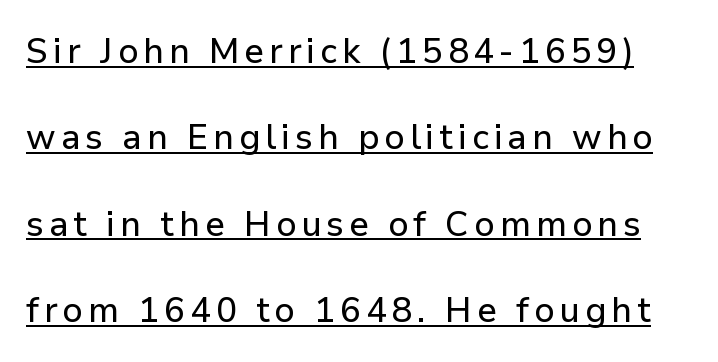
Letterform terminals end flat and unadorned throughout the passage. Notice the wide empty band between every row — that's loose leading. Is this a fixed-width face? No — the glyphs have proportional, varying widths. The glyphs are accompanied by a horizontal stroke just below them. This sample uses an upright cut, with every glyph sitting square on the baseline.
